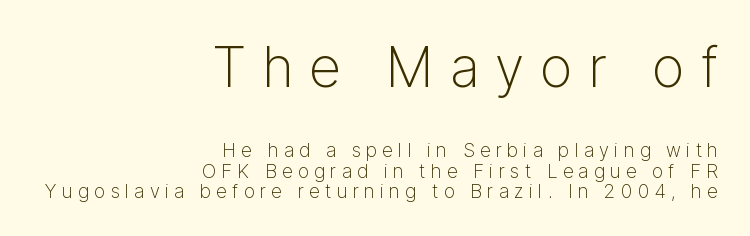
Q: Is the text bold? A: No.
Q: Is the text italic (slanted)? A: No, it is upright.
Q: Is the typeface a serif or a sans-serif typeface? A: Sans-serif.
Q: Is the text underlined? A: No.
Q: How is the paragraph aligned? A: Right-aligned.
Q: Is the spacing between letters normal or unusually wide? A: Unusually wide.
Q: Is the spacing between lines tight, normal or loose? A: Tight.
Q: Which block of text is set in a larger size, the first (top) or the second (bottom)? A: The first (top) one.
Q: Width (condensed, normal, or wide)? A: Normal.
Q: Stroke contrast? A: Low.
Q: x-height? A: Medium.
Q: Monospaced? A: No.
